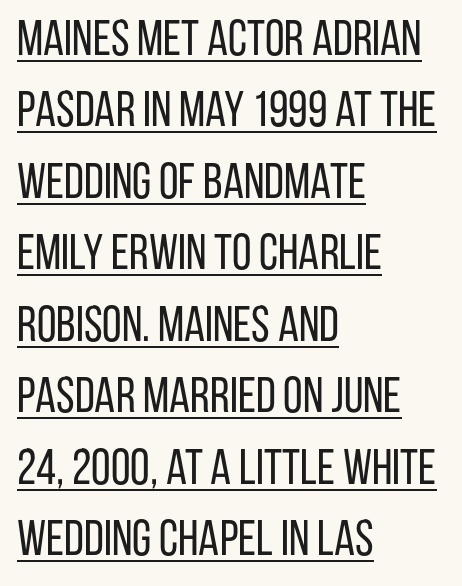
Character widths vary here, with narrow letters taking less room than wide ones. Notice how descenders clear the ascenders below comfortably — that's standard leading. Each letter's strokes conclude bluntly, with no projecting serifs. Is this a heavy cut? Hardly; it is regular or lighter. The letterforms sit shoulder to shoulder at normal distance.
